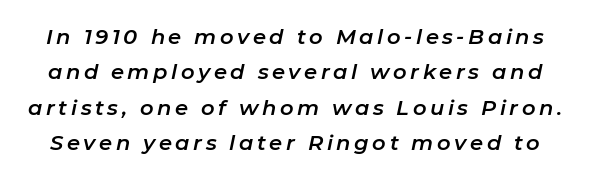
Q: Is the text italic (slanted)? A: Yes, it leans right by about 11 degrees.
Q: Is the text underlined? A: No.
Q: Is the spacing between lines tight, normal or loose? A: Normal.
